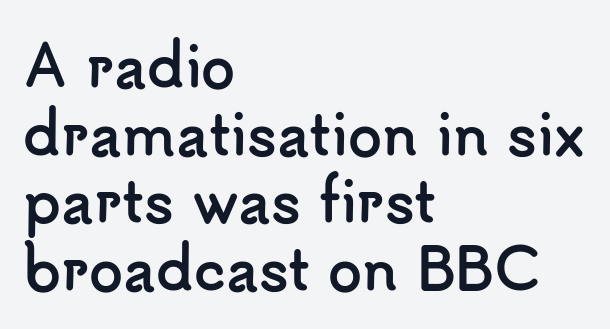
Q: Is the text bold? A: Yes.
Q: Is the text italic (slanted)? A: No, it is upright.
Q: Is the typeface a serif or a sans-serif typeface? A: Sans-serif.
Q: Is the text underlined? A: No.
Q: How is the paragraph aligned? A: Left-aligned.
Q: Is the spacing between letters normal or unusually wide? A: Normal.
Q: Width (condensed, normal, or wide)? A: Normal.
Q: Stroke contrast? A: Low.
Q: x-height? A: Small.
Q: Monospaced? A: No.
